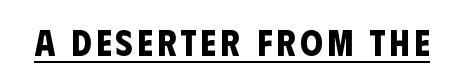
{"serif": "no", "bold": "yes", "weight": "bold", "width": "condensed", "stroke_contrast": "low", "x_height": "large", "monospaced": "no", "underline": "yes", "glyph_px": 36}
